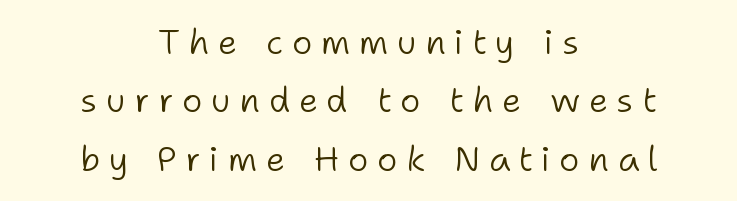
{"serif": "no", "italic": "no", "bold": "no", "weight": "light", "width": "normal", "stroke_contrast": "low", "x_height": "medium", "monospaced": "no", "underline": "no", "align": "center", "line_spacing": "normal", "line_spacing_ratio": 1.67, "letter_spacing": "wide", "letter_spacing_em": 0.24, "glyph_px": 35}
